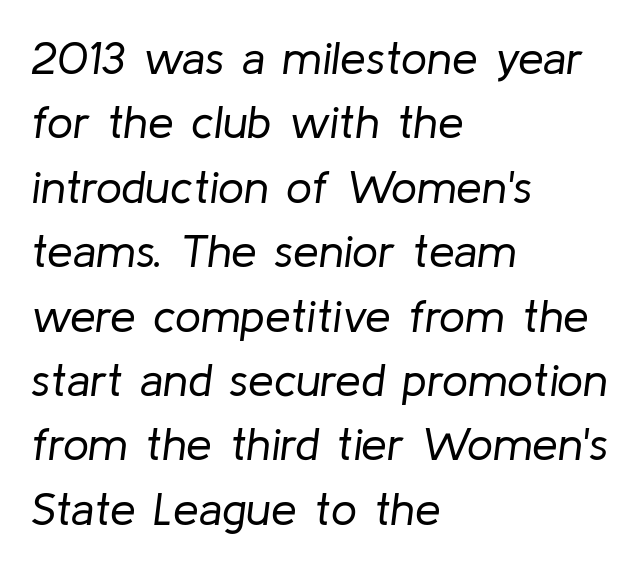
The image shows 46 px regular-weight type, italic (leaning right); set left-aligned, normal line spacing (1.4x), normal letter spacing, not underlined; low stroke contrast and a medium x-height.
